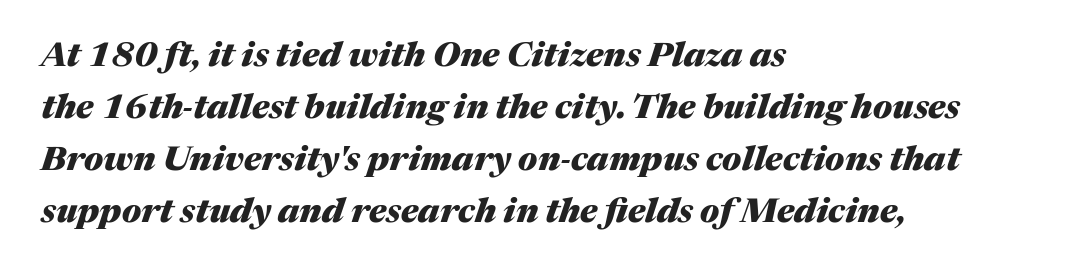
{"italic": "yes", "lean": "right", "slant_degrees": 17, "bold": "yes", "weight": "heavy", "width": "normal", "stroke_contrast": "medium", "x_height": "medium", "monospaced": "no", "underline": "no", "align": "left", "line_spacing": "normal", "line_spacing_ratio": 1.53, "letter_spacing": "normal", "letter_spacing_em": 0.0, "glyph_px": 34}
